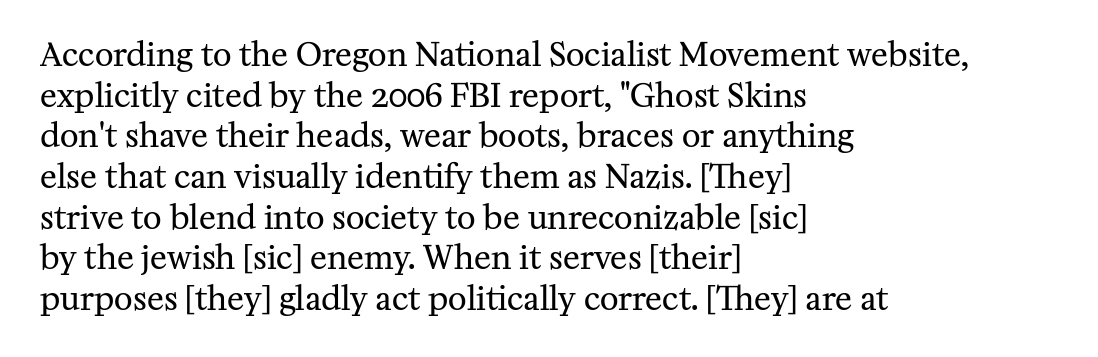
Old-style or modern, the face here clearly has serifs. Leftover space on each line is placed entirely after the last word. The line texture is even and compact thanks to regular tracking. It's the straight-up-and-down kind of type.
